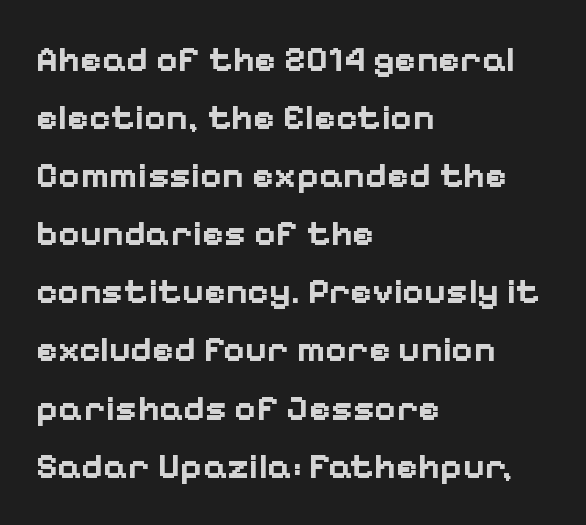
The image shows 37 px bold sans-serif type, upright; set left-aligned, normal line spacing (1.57x), normal letter spacing, not underlined; low stroke contrast and a medium x-height.
